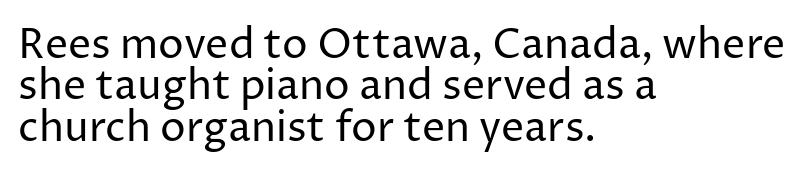
{"serif": "no", "italic": "no", "bold": "no", "weight": "regular", "width": "normal", "stroke_contrast": "low", "x_height": "medium", "monospaced": "no", "underline": "no", "align": "left", "line_spacing": "tight", "line_spacing_ratio": 1.01, "letter_spacing": "normal", "letter_spacing_em": 0.0, "glyph_px": 41}
